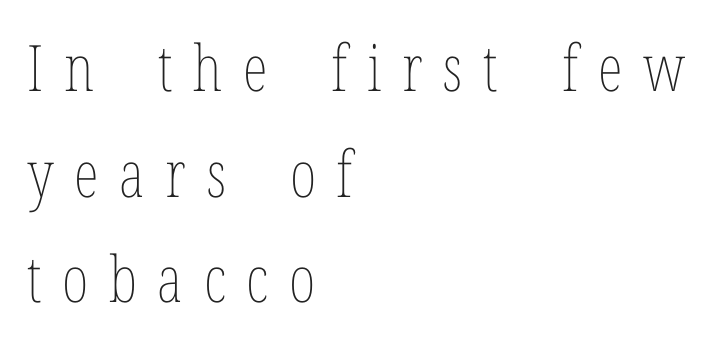
Q: Is the text bold? A: No.
Q: Is the text italic (slanted)? A: No, it is upright.
Q: Is the text underlined? A: No.
Q: How is the paragraph aligned? A: Left-aligned.
Q: Is the spacing between letters normal or unusually wide? A: Unusually wide.
Q: Is the spacing between lines tight, normal or loose? A: Normal.
Q: Width (condensed, normal, or wide)? A: Condensed.
Q: Stroke contrast? A: Low.
Q: x-height? A: Medium.
Q: Monospaced? A: No.
